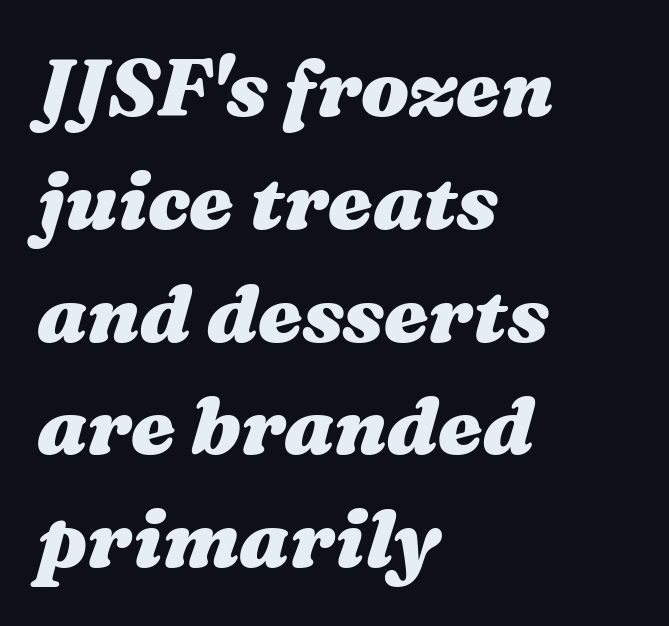
The image shows 80 px heavy, wide type, italic (leaning right); set left-aligned, normal line spacing (1.41x), normal letter spacing, not underlined; medium stroke contrast and a medium x-height.
